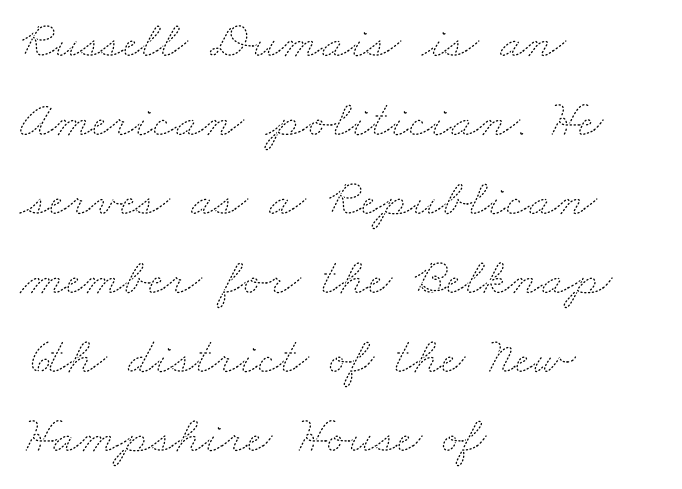
Is the letter spacing exaggerated? No — it looks like the ordinary default. A classic flush-left, rag-right setting is used for this passage. Reading down the column, the eye jumps a familiar distance to each next line. Compared with a typical body face, this is equally light or lighter still. The string is rendered with underlining switched off. Is this a fixed-width face? No — the glyphs have proportional, varying widths.
